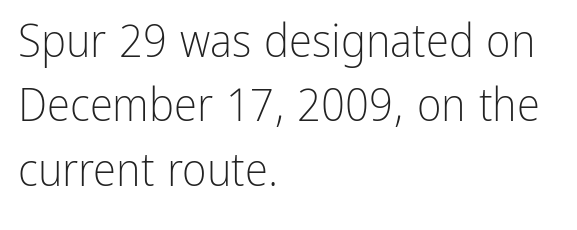
The letterforms sit at book weight or below. Bare-footed words on every line. Glyph-to-glyph distance matches everyday printed text. Nope, not italic — everything's standing straight. The rendering uses natural spacing where letterforms have individual widths.
